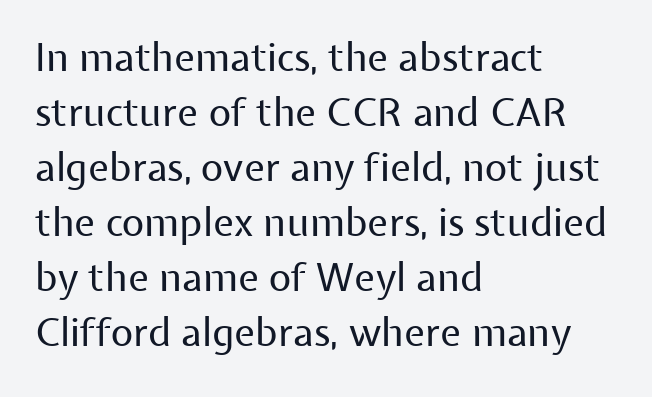
Q: Is the text bold? A: No.
Q: Is the text italic (slanted)? A: No, it is upright.
Q: Is the typeface a serif or a sans-serif typeface? A: Sans-serif.
Q: Is the text underlined? A: No.
Q: How is the paragraph aligned? A: Left-aligned.
Q: Is the spacing between letters normal or unusually wide? A: Normal.
Q: Is the spacing between lines tight, normal or loose? A: Normal.
Q: Width (condensed, normal, or wide)? A: Normal.
Q: Stroke contrast? A: Low.
Q: x-height? A: Medium.
Q: Monospaced? A: No.
